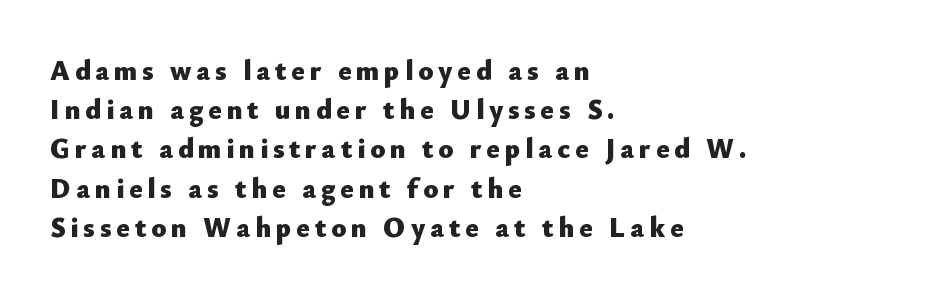
Q: Is the text bold? A: Yes.
Q: Is the text italic (slanted)? A: No, it is upright.
Q: Is the typeface a serif or a sans-serif typeface? A: Sans-serif.
Q: Is the text underlined? A: No.
Q: How is the paragraph aligned? A: Left-aligned.
Q: Is the spacing between lines tight, normal or loose? A: Normal.
Q: Width (condensed, normal, or wide)? A: Normal.
Q: Stroke contrast? A: Low.
Q: x-height? A: Small.
Q: Monospaced? A: No.
